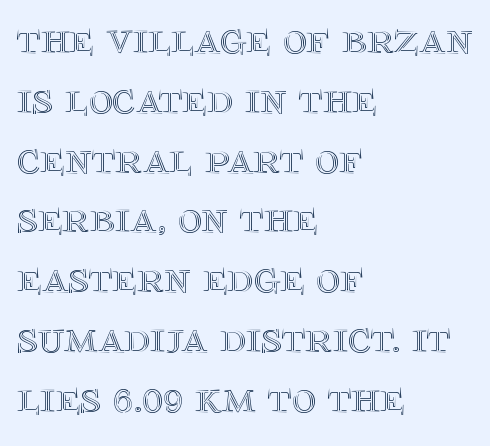
The image shows 46 px text type, upright; set left-aligned, normal line spacing (1.3x), normal letter spacing, not underlined; a large x-height.
